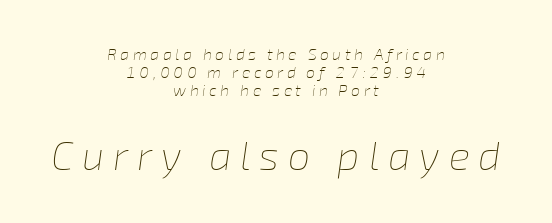
{"italic": "yes", "lean": "right", "slant_degrees": 8, "bold": "no", "weight": "thin", "width": "normal", "stroke_contrast": "low", "x_height": "medium", "monospaced": "no", "underline": "no", "align": "center", "line_spacing": "tight", "line_spacing_ratio": 1.12, "letter_spacing": "wide", "letter_spacing_em": 0.22, "larger_block": "second", "size_ratio": 2.5, "glyph_px": 40}
